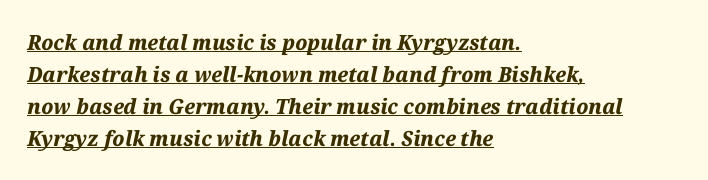
The image shows 21 px bold type, italic (leaning right); set left-aligned, normal line spacing (1.52x), normal letter spacing, underlined.
